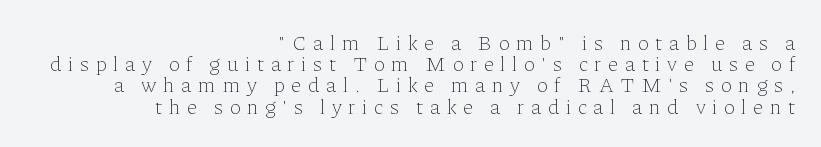
The words here are not underlined. Substantial extra tracking has been applied to these lines. Stroke mass is kept to a normal reading level or below. The lettering holds an erect, upright posture throughout. The lines in this sample share a right terminus and differ only in where they begin. Whoever set this chose condensed vertical rhythm over breathing room.
